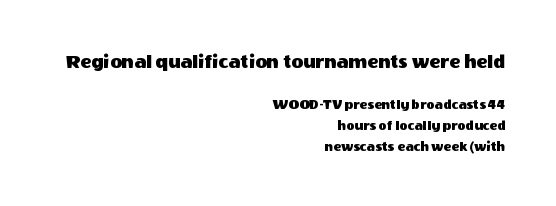
{"italic": "no", "underline": "no", "align": "right", "line_spacing": "normal", "line_spacing_ratio": 1.5, "letter_spacing": "normal", "letter_spacing_em": 0.0, "larger_block": "first", "size_ratio": 1.43, "glyph_px": 20}
